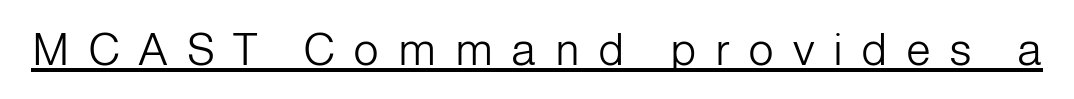
The image shows 45 px light sans-serif type, upright; set unusually wide letter spacing (+0.41 em), underlined; low stroke contrast and a medium x-height.
